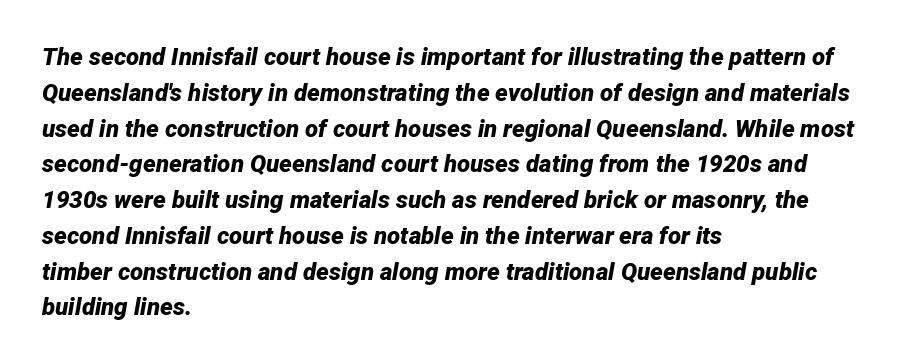
Q: Is the text bold? A: Yes.
Q: Is the text italic (slanted)? A: Yes, it leans right by about 12 degrees.
Q: Is the text underlined? A: No.
Q: How is the paragraph aligned? A: Left-aligned.
Q: Is the spacing between letters normal or unusually wide? A: Normal.
Q: Is the spacing between lines tight, normal or loose? A: Normal.
